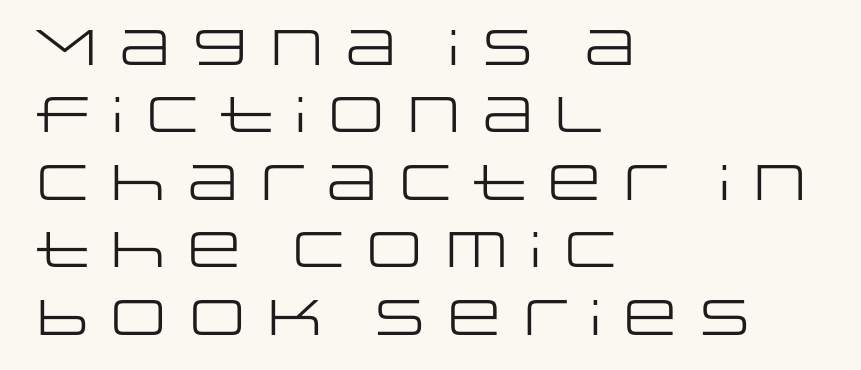
{"serif": "no", "italic": "no", "bold": "no", "weight": "regular", "width": "wide", "stroke_contrast": "low", "x_height": "large", "monospaced": "no", "underline": "no", "align": "left", "line_spacing": "normal", "line_spacing_ratio": 1.35, "letter_spacing": "normal", "letter_spacing_em": 0.0, "glyph_px": 50}
